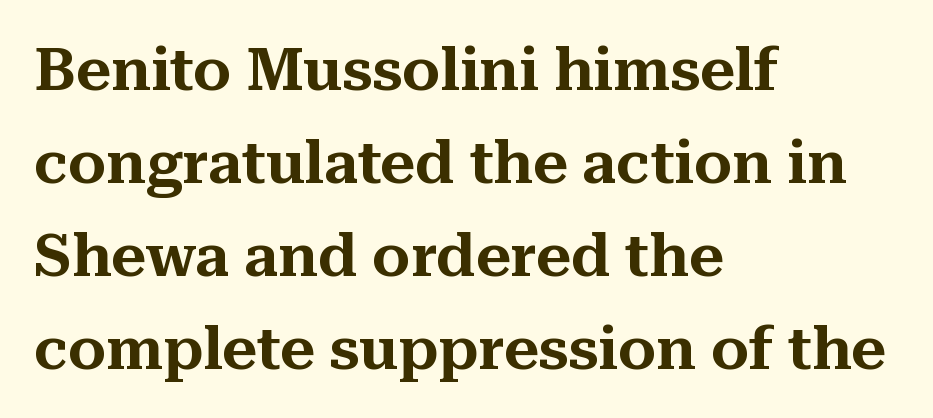
Q: Is the text italic (slanted)? A: No, it is upright.
Q: Is the typeface a serif or a sans-serif typeface? A: Serif.
Q: Is the text underlined? A: No.
Q: How is the paragraph aligned? A: Left-aligned.
Q: Is the spacing between letters normal or unusually wide? A: Normal.
Q: Is the spacing between lines tight, normal or loose? A: Normal.
Q: Width (condensed, normal, or wide)? A: Normal.
Q: Stroke contrast? A: Medium.
Q: x-height? A: Medium.
Q: Monospaced? A: No.
